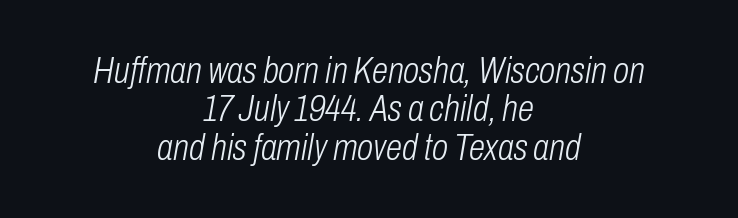
{"italic": "yes", "lean": "right", "slant_degrees": 10, "bold": "no", "weight": "light", "width": "condensed", "stroke_contrast": "low", "x_height": "medium", "monospaced": "no", "underline": "no", "align": "center", "line_spacing": "tight", "line_spacing_ratio": 1.04, "letter_spacing": "normal", "letter_spacing_em": 0.0, "glyph_px": 37}
